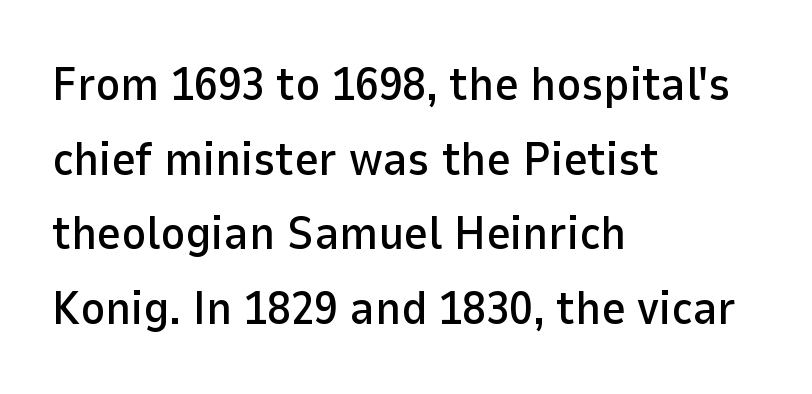
Q: Is the text italic (slanted)? A: No, it is upright.
Q: Is the typeface a serif or a sans-serif typeface? A: Sans-serif.
Q: Is the text underlined? A: No.
Q: How is the paragraph aligned? A: Left-aligned.
Q: Is the spacing between letters normal or unusually wide? A: Normal.
Q: Is the spacing between lines tight, normal or loose? A: Normal.
Q: Width (condensed, normal, or wide)? A: Normal.
Q: Stroke contrast? A: Low.
Q: x-height? A: Medium.
Q: Monospaced? A: No.
